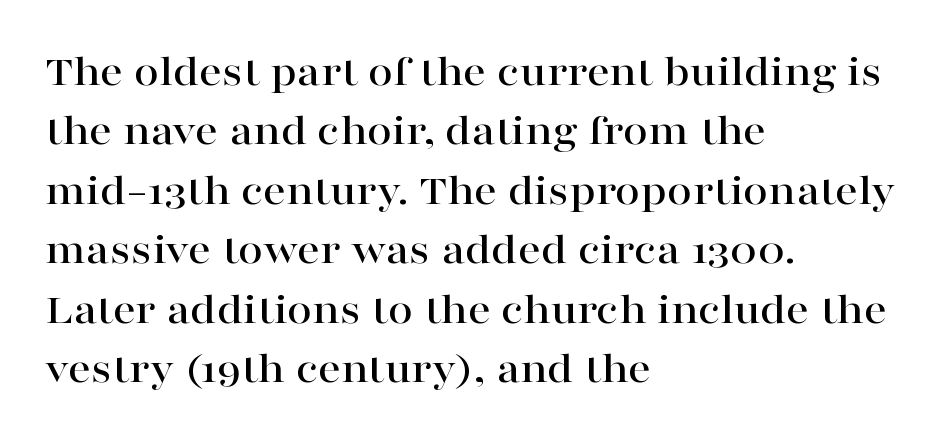
{"serif": "yes", "italic": "no", "width": "wide", "stroke_contrast": "high", "x_height": "medium", "monospaced": "no", "underline": "no", "align": "left", "line_spacing": "normal", "line_spacing_ratio": 1.32, "letter_spacing": "normal", "letter_spacing_em": 0.0, "glyph_px": 45}
